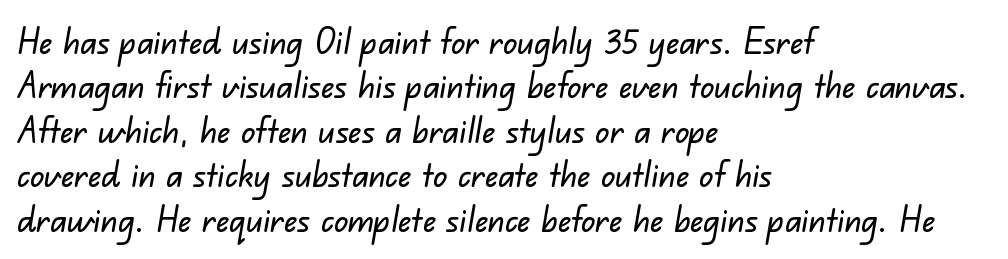
Q: Is the typeface a serif or a sans-serif typeface? A: Sans-serif.
Q: Is the text underlined? A: No.
Q: How is the paragraph aligned? A: Left-aligned.
Q: Is the spacing between letters normal or unusually wide? A: Normal.
Q: Is the spacing between lines tight, normal or loose? A: Normal.
Q: Width (condensed, normal, or wide)? A: Normal.
Q: Stroke contrast? A: Low.
Q: x-height? A: Small.
Q: Monospaced? A: No.
